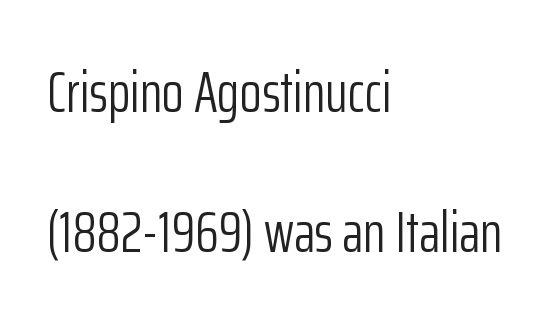
Q: Is the text bold? A: No.
Q: Is the text italic (slanted)? A: No, it is upright.
Q: Is the typeface a serif or a sans-serif typeface? A: Sans-serif.
Q: Is the text underlined? A: No.
Q: How is the paragraph aligned? A: Left-aligned.
Q: Is the spacing between letters normal or unusually wide? A: Normal.
Q: Is the spacing between lines tight, normal or loose? A: Loose.
Q: Width (condensed, normal, or wide)? A: Condensed.
Q: Stroke contrast? A: Low.
Q: x-height? A: Medium.
Q: Monospaced? A: No.
